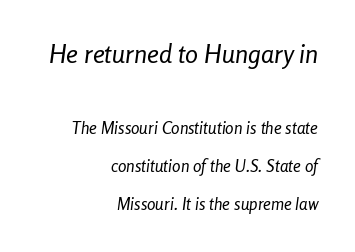
Underlining? Definitely not there. Which chunk is bigger? The first one — the top block dwarfs the bottom. Reading down the block, your eye finds every line finishing at a fixed right position. The whole block is typeset with a tilt. This sample trades compactness for vertical openness between lines. How are the letters spaced? Ordinarily, with no added tracking.
